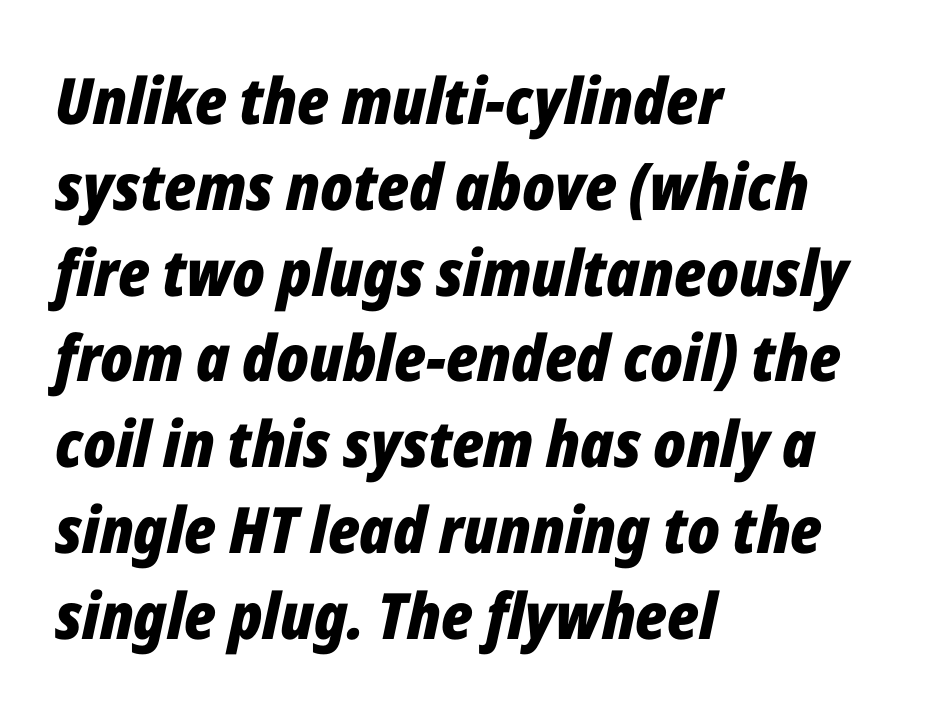
{"italic": "yes", "lean": "right", "slant_degrees": 12, "bold": "yes", "weight": "bold", "width": "condensed", "stroke_contrast": "low", "x_height": "medium", "monospaced": "no", "underline": "no", "align": "left", "line_spacing": "normal", "line_spacing_ratio": 1.34, "letter_spacing": "normal", "letter_spacing_em": 0.0, "glyph_px": 64}
